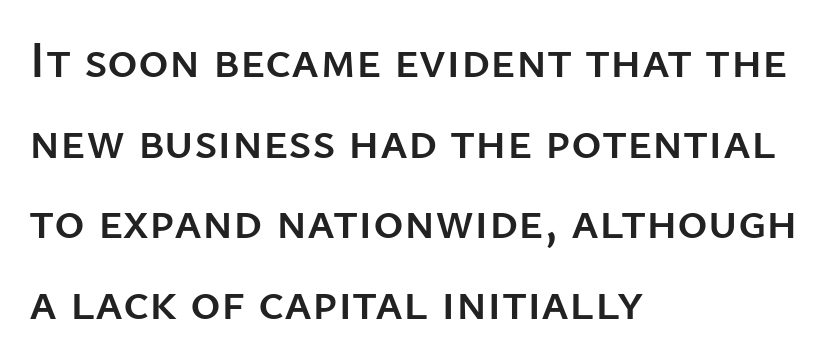
The image shows 52 px sans-serif type, upright; set left-aligned, normal line spacing (1.55x), normal letter spacing, not underlined; low stroke contrast and a medium x-height.
